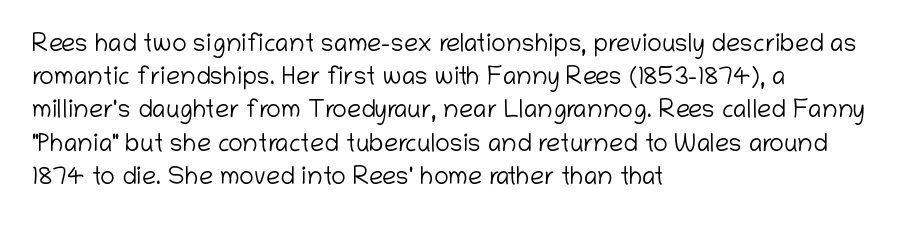
{"italic": "no", "bold": "no", "underline": "no", "align": "left", "line_spacing": "normal", "line_spacing_ratio": 1.33, "letter_spacing": "normal", "letter_spacing_em": 0.0, "glyph_px": 25}
